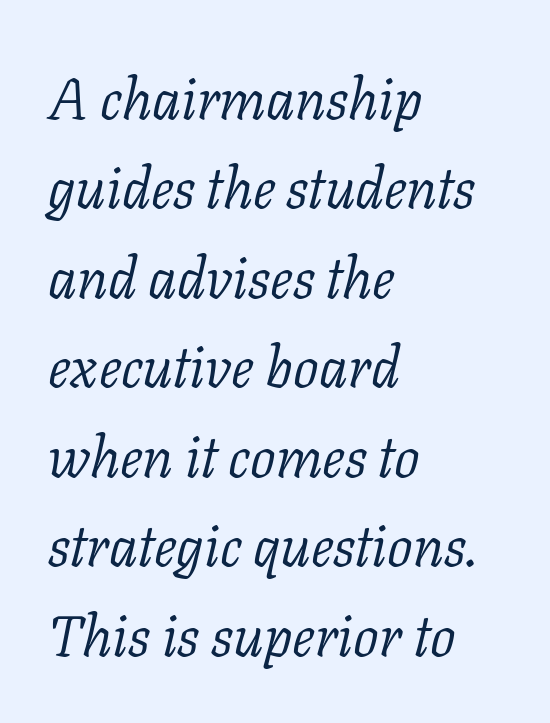
{"serif": "yes", "italic": "yes", "lean": "right", "slant_degrees": 11, "bold": "no", "weight": "light", "width": "normal", "stroke_contrast": "low", "x_height": "medium", "monospaced": "no", "underline": "no", "align": "left", "line_spacing": "normal", "line_spacing_ratio": 1.57, "letter_spacing": "normal", "letter_spacing_em": 0.0, "glyph_px": 57}
